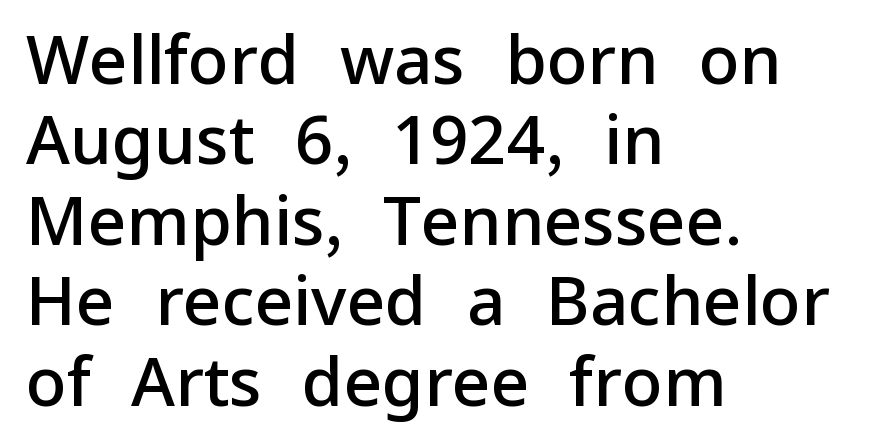
{"serif": "no", "italic": "no", "bold": "semi", "weight": "semibold", "width": "normal", "stroke_contrast": "low", "x_height": "medium", "monospaced": "no", "underline": "no", "align": "left", "line_spacing_ratio": 1.2, "letter_spacing": "normal", "letter_spacing_em": 0.0, "glyph_px": 67}
